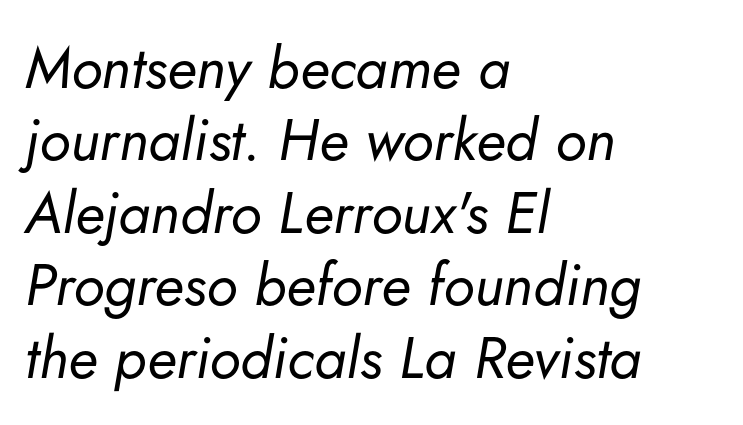
In terms of posture, this sample is oblique. Check under the words: just untouched page. Nothing unusual about the tracking: characters are spaced as the font intends. Each new line begins a customary step beneath the previous one. Stems here are at most as thick as an everyday book face. Looks like regular typesetting: each glyph gets only the width it needs.
